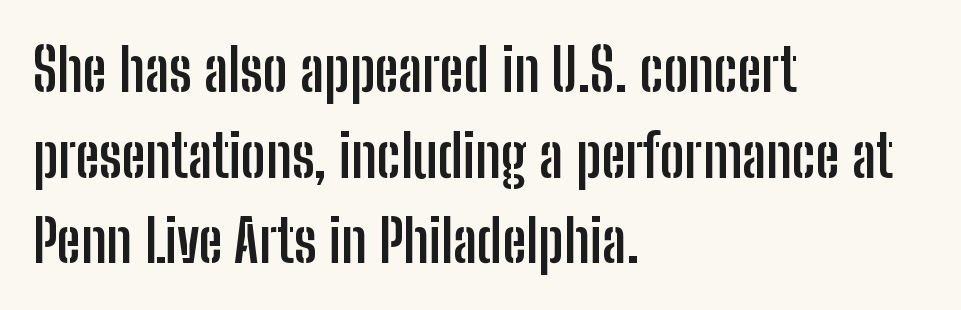
Q: Is the text bold? A: Yes.
Q: Is the text italic (slanted)? A: No, it is upright.
Q: Is the typeface a serif or a sans-serif typeface? A: Sans-serif.
Q: Is the text underlined? A: No.
Q: How is the paragraph aligned? A: Left-aligned.
Q: Is the spacing between letters normal or unusually wide? A: Normal.
Q: Is the spacing between lines tight, normal or loose? A: Normal.
Q: Width (condensed, normal, or wide)? A: Condensed.
Q: Stroke contrast? A: Low.
Q: x-height? A: Medium.
Q: Monospaced? A: No.
